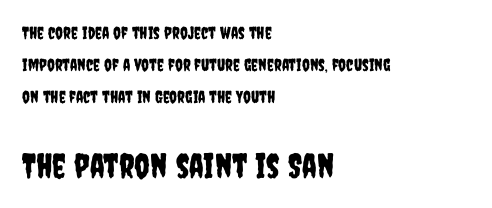
Q: Is the text italic (slanted)? A: No, it is upright.
Q: Is the typeface a serif or a sans-serif typeface? A: Sans-serif.
Q: Is the text underlined? A: No.
Q: How is the paragraph aligned? A: Left-aligned.
Q: Is the spacing between letters normal or unusually wide? A: Normal.
Q: Which block of text is set in a larger size, the first (top) or the second (bottom)? A: The second (bottom) one.
Q: Width (condensed, normal, or wide)? A: Condensed.
Q: Stroke contrast? A: Low.
Q: x-height? A: Large.
Q: Monospaced? A: No.
